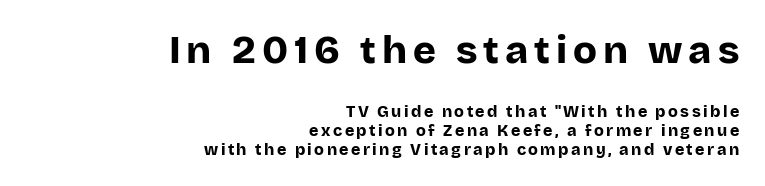
Q: Is the text bold? A: Yes.
Q: Is the text italic (slanted)? A: No, it is upright.
Q: Is the typeface a serif or a sans-serif typeface? A: Sans-serif.
Q: Is the text underlined? A: No.
Q: How is the paragraph aligned? A: Right-aligned.
Q: Which block of text is set in a larger size, the first (top) or the second (bottom)? A: The first (top) one.
Q: Width (condensed, normal, or wide)? A: Normal.
Q: Stroke contrast? A: Low.
Q: x-height? A: Large.
Q: Monospaced? A: No.
